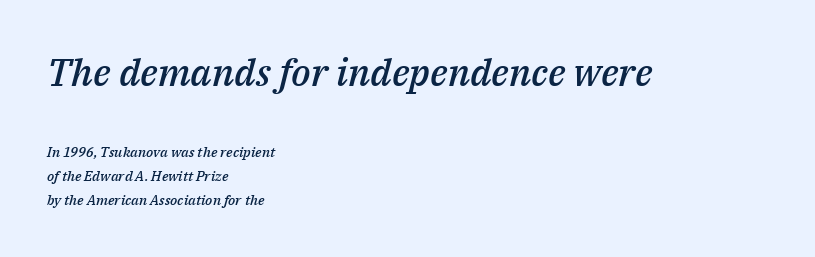
Q: Is the text bold? A: Semi-bold.
Q: Is the text italic (slanted)? A: Yes, it leans right by about 14 degrees.
Q: Is the text underlined? A: No.
Q: How is the paragraph aligned? A: Left-aligned.
Q: Is the spacing between letters normal or unusually wide? A: Normal.
Q: Which block of text is set in a larger size, the first (top) or the second (bottom)? A: The first (top) one.
Q: Width (condensed, normal, or wide)? A: Normal.
Q: Stroke contrast? A: Medium.
Q: x-height? A: Medium.
Q: Monospaced? A: No.
